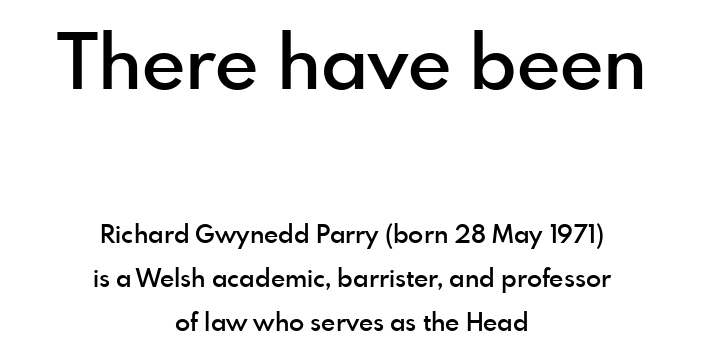
{"serif": "no", "italic": "no", "bold": "semi", "weight": "semibold", "width": "normal", "x_height": "small", "monospaced": "no", "underline": "no", "align": "center", "line_spacing_ratio": 1.76, "letter_spacing": "normal", "letter_spacing_em": 0.0, "larger_block": "first", "size_ratio": 3.04, "glyph_px": 76}
